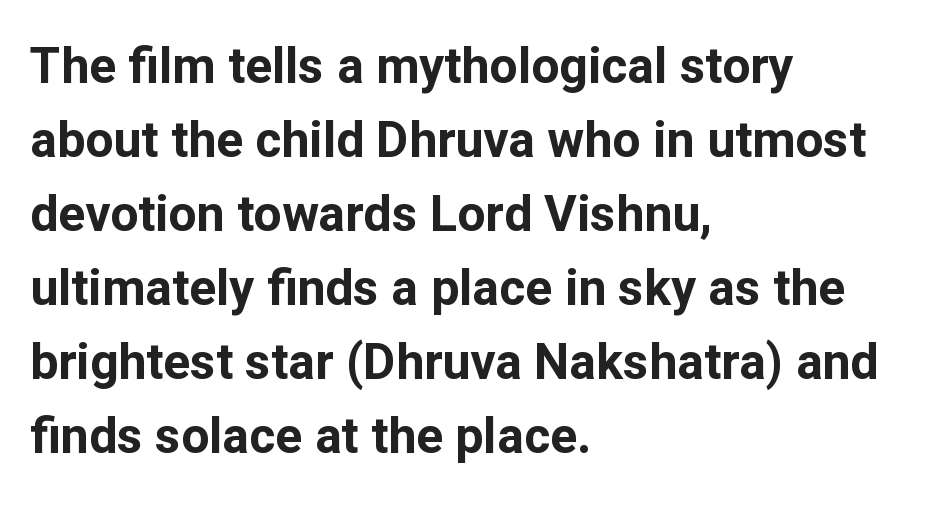
Q: Is the text bold? A: Yes.
Q: Is the text italic (slanted)? A: No, it is upright.
Q: Is the typeface a serif or a sans-serif typeface? A: Sans-serif.
Q: Is the text underlined? A: No.
Q: How is the paragraph aligned? A: Left-aligned.
Q: Is the spacing between letters normal or unusually wide? A: Normal.
Q: Is the spacing between lines tight, normal or loose? A: Normal.
Q: Width (condensed, normal, or wide)? A: Normal.
Q: Stroke contrast? A: Low.
Q: x-height? A: Medium.
Q: Monospaced? A: No.
